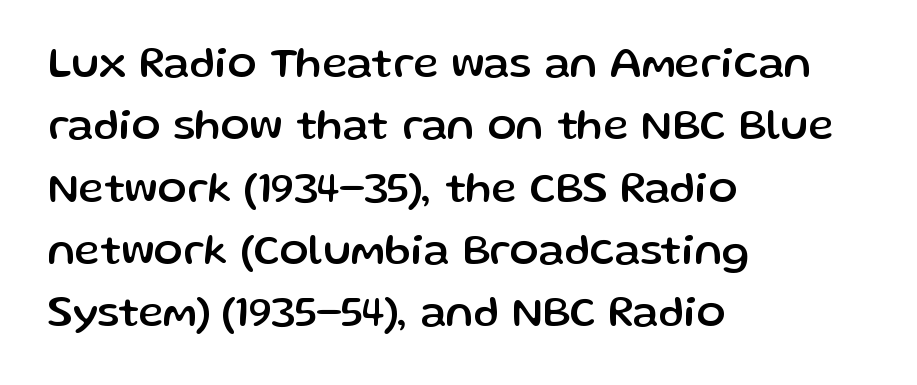
{"serif": "no", "italic": "no", "width": "normal", "stroke_contrast": "low", "x_height": "medium", "monospaced": "no", "underline": "no", "align": "left", "line_spacing": "normal", "line_spacing_ratio": 1.45, "letter_spacing": "normal", "letter_spacing_em": 0.0, "glyph_px": 43}
